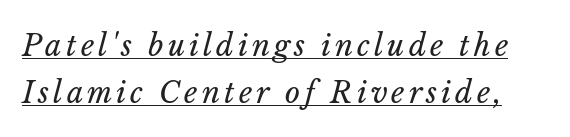
Q: Is the text bold? A: No.
Q: Is the text italic (slanted)? A: Yes, it leans right by about 14 degrees.
Q: Is the text underlined? A: Yes.
Q: Is the spacing between lines tight, normal or loose? A: Normal.
Q: Width (condensed, normal, or wide)? A: Normal.
Q: Stroke contrast? A: Low.
Q: x-height? A: Medium.
Q: Monospaced? A: No.
